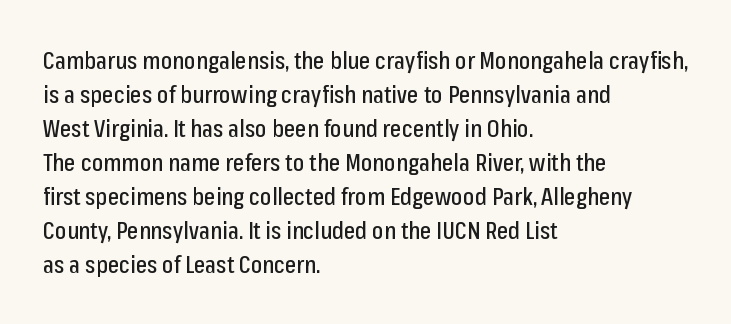
{"italic": "no", "underline": "no", "align": "left", "line_spacing": "normal", "line_spacing_ratio": 1.42, "letter_spacing": "normal", "letter_spacing_em": 0.0, "glyph_px": 24}
